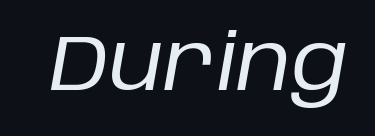
The image shows 78 px regular-weight type, italic (leaning right); set normal letter spacing, not underlined; low stroke contrast and a large x-height.
